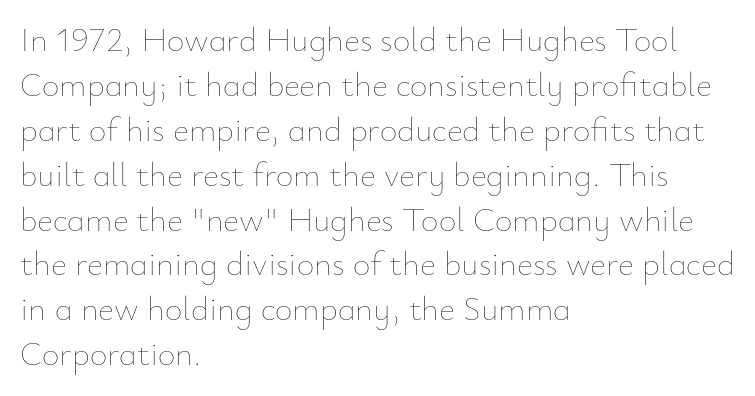
The image shows 34 px thin type, upright; set left-aligned, normal line spacing (1.32x), normal letter spacing, not underlined; low stroke contrast and a small x-height.
